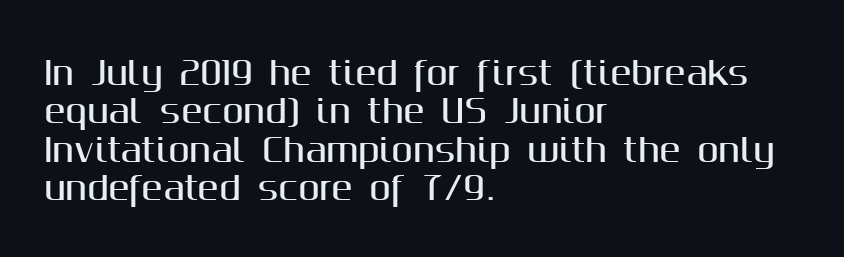
Layout note: lines flush left. This sample uses an upright cut, with every glyph sitting square on the baseline. Character widths vary here, with narrow letters taking less room than wide ones. This is sans-serif lettering, the kind often seen on screens and signage. Honestly, there is no underline to notice here at all.
